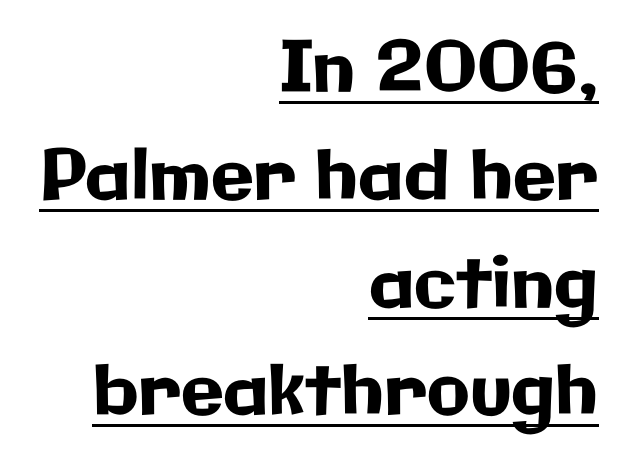
No italicization has been applied; the sample stays upright. Examine the stroke ends and you'll find no serifs. The passage shown has conventional tracking throughout. Which margin do the lines hug? The right one — the left edge is uneven. Does a line run under the words? Yes, clearly. Horizontal bands of white between lines are of average thickness.
